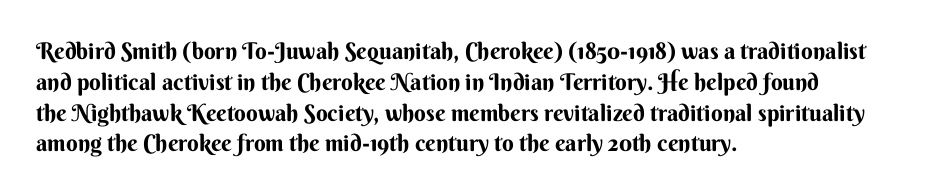
{"italic": "no", "bold": "yes", "underline": "no", "align": "left", "line_spacing": "normal", "line_spacing_ratio": 1.34, "letter_spacing": "normal", "letter_spacing_em": 0.0, "glyph_px": 23}
